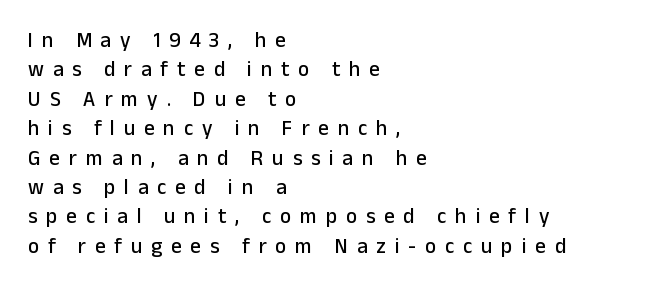
{"italic": "no", "underline": "no", "align": "left", "line_spacing": "normal", "line_spacing_ratio": 1.4, "letter_spacing": "wide", "letter_spacing_em": 0.42, "glyph_px": 21}
